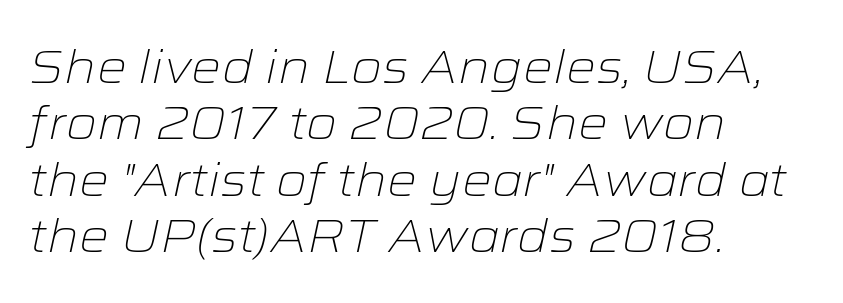
The typesetting does not lean heavy: it is not bold. Compared with typical body copy, the letter spacing here is the same. The zone under the glyphs is completely vacant. Characters are canted at an angle relative to the baseline's perpendicular.
